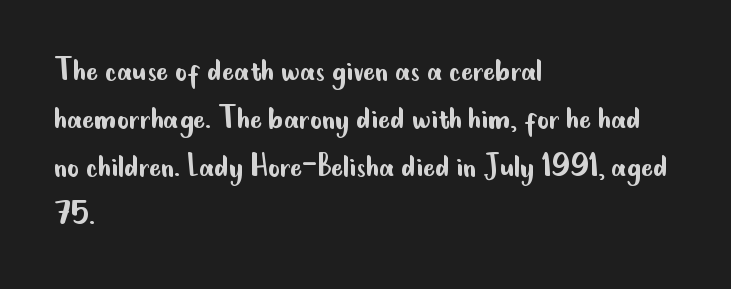
The image shows 36 px regular-weight, condensed sans-serif type, upright; set left-aligned, normal line spacing (1.33x), normal letter spacing, not underlined; low stroke contrast and a small x-height.
